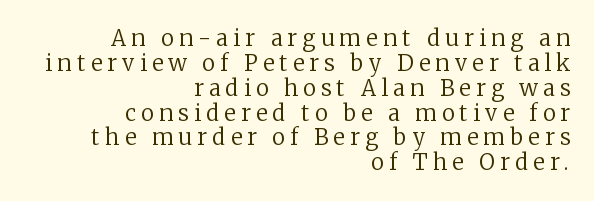
Q: Is the text bold? A: No.
Q: Is the text italic (slanted)? A: No, it is upright.
Q: Is the text underlined? A: No.
Q: How is the paragraph aligned? A: Right-aligned.
Q: Is the spacing between letters normal or unusually wide? A: Unusually wide.
Q: Is the spacing between lines tight, normal or loose? A: Tight.
